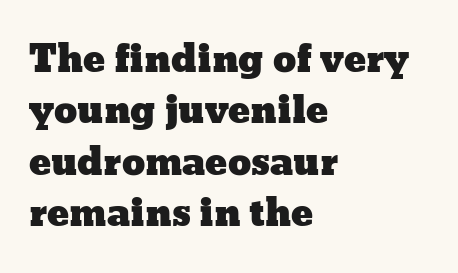
Q: Is the text italic (slanted)? A: No, it is upright.
Q: Is the text underlined? A: No.
Q: How is the paragraph aligned? A: Left-aligned.
Q: Is the spacing between letters normal or unusually wide? A: Normal.
Q: Is the spacing between lines tight, normal or loose? A: Normal.
Q: Width (condensed, normal, or wide)? A: Wide.
Q: Stroke contrast? A: Low.
Q: x-height? A: Medium.
Q: Monospaced? A: No.
